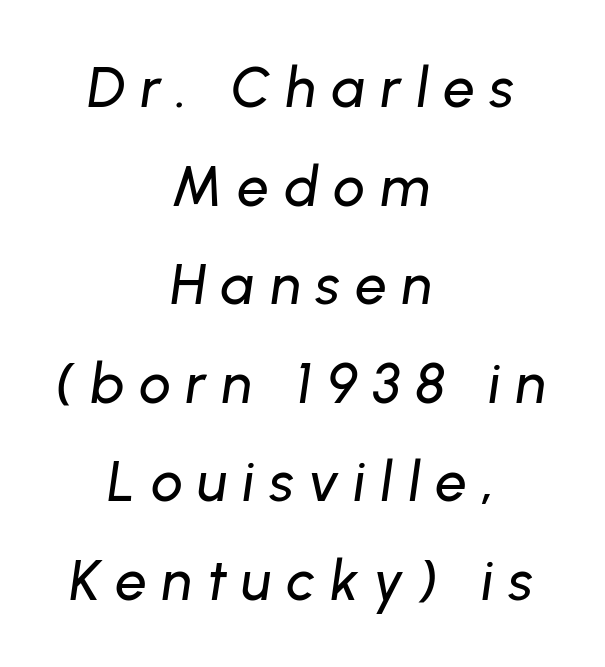
{"italic": "yes", "lean": "right", "slant_degrees": 8, "width": "normal", "stroke_contrast": "low", "x_height": "medium", "monospaced": "no", "underline": "no", "align": "center", "line_spacing_ratio": 1.76, "letter_spacing": "wide", "letter_spacing_em": 0.27, "glyph_px": 56}
